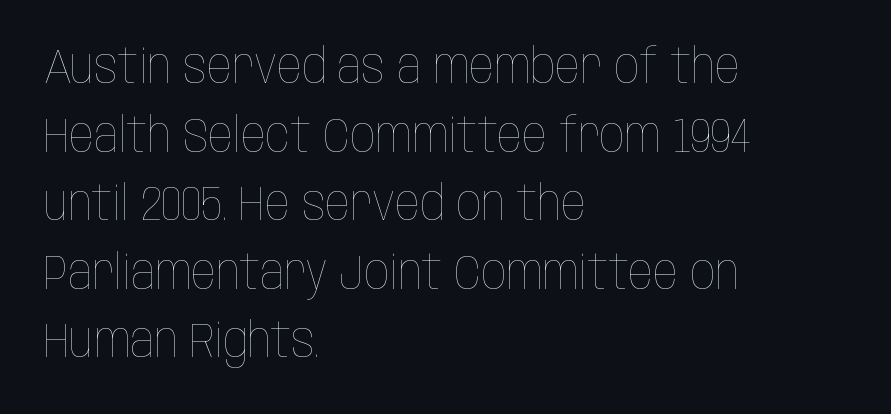
Does extra space separate the letters? No, they use regular spacing. The passage shown is not bold in any degree. The paragraph has a hard left edge and a soft right edge. Quick note: not italic, upright.
